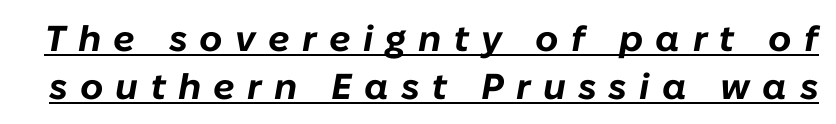
The image shows 36 px bold type, italic (leaning right); set normal line spacing (1.33x), unusually wide letter spacing (+0.34 em), underlined; low stroke contrast and a medium x-height.
